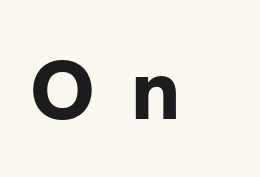
Q: Is the text bold? A: Yes.
Q: Is the text italic (slanted)? A: No, it is upright.
Q: Is the typeface a serif or a sans-serif typeface? A: Sans-serif.
Q: Is the text underlined? A: No.
Q: Is the spacing between letters normal or unusually wide? A: Unusually wide.
Q: Width (condensed, normal, or wide)? A: Normal.
Q: Stroke contrast? A: Low.
Q: x-height? A: Medium.
Q: Monospaced? A: No.
